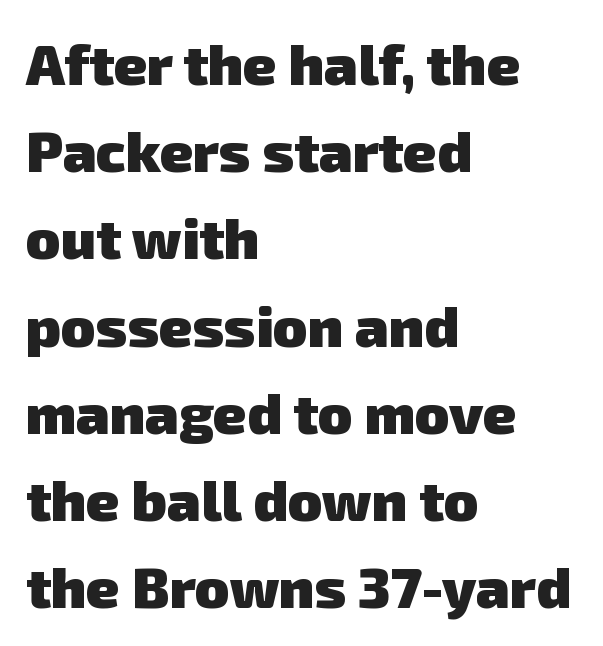
Q: Is the text bold? A: Yes.
Q: Is the typeface a serif or a sans-serif typeface? A: Sans-serif.
Q: Is the text underlined? A: No.
Q: How is the paragraph aligned? A: Left-aligned.
Q: Is the spacing between letters normal or unusually wide? A: Normal.
Q: Is the spacing between lines tight, normal or loose? A: Normal.
Q: Width (condensed, normal, or wide)? A: Normal.
Q: Stroke contrast? A: Low.
Q: x-height? A: Medium.
Q: Monospaced? A: No.
